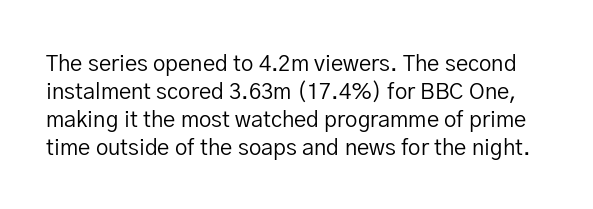
The image shows 22 px text type, upright; set normal line spacing (1.27x), normal letter spacing, not underlined.
